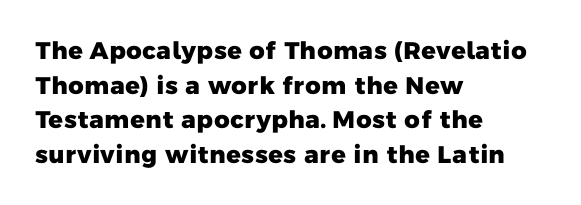
The block of text has a typical density, with ordinary space between rows. Typesetter's note: full bold, strokes at maximum text heaviness. Compared with typical body copy, the letter spacing here is the same. Casual observation: everything's shoved over to the left.
